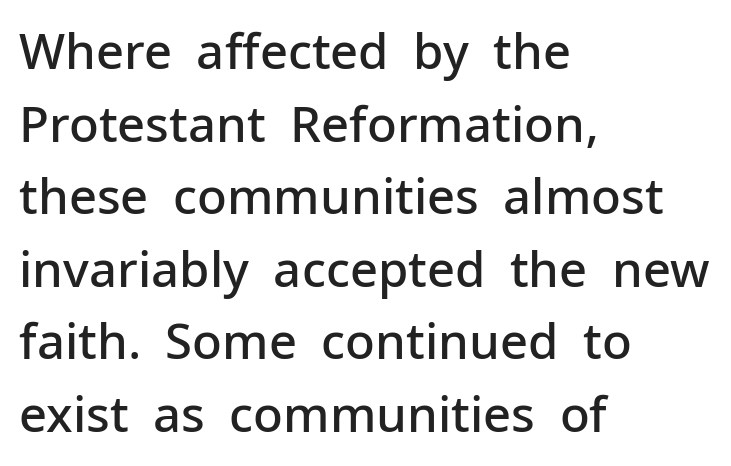
Q: Is the text bold? A: Semi-bold.
Q: Is the text italic (slanted)? A: No, it is upright.
Q: Is the typeface a serif or a sans-serif typeface? A: Sans-serif.
Q: Is the text underlined? A: No.
Q: How is the paragraph aligned? A: Left-aligned.
Q: Is the spacing between letters normal or unusually wide? A: Normal.
Q: Is the spacing between lines tight, normal or loose? A: Normal.
Q: Width (condensed, normal, or wide)? A: Normal.
Q: Stroke contrast? A: Low.
Q: x-height? A: Medium.
Q: Monospaced? A: No.
